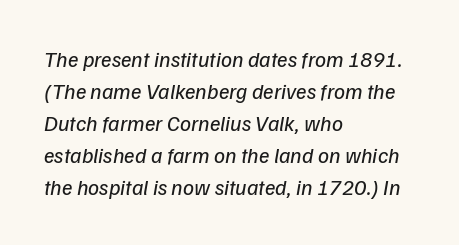
Typeset ragged right — the left edge is the straight one. Successive baselines arrive at the customary interval. Nobody touched the tracking dial on this one. Glance below the letters and you will spot only blank space. The strokes are not fattened; the text isn't bold.
